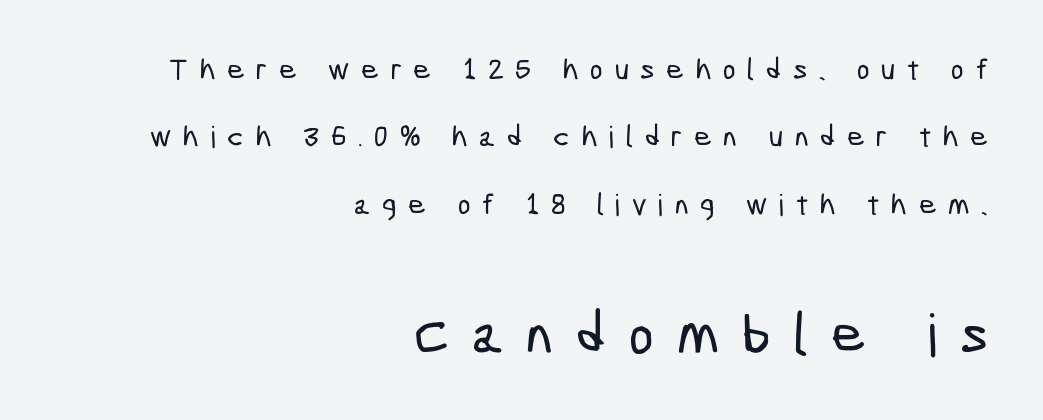
The image shows 59 px condensed sans-serif type; set right-aligned, loose line spacing (2.25x), unusually wide letter spacing (+0.39 em), not underlined; the second (bottom) block is 1.97x larger; low stroke contrast and a medium x-height.
